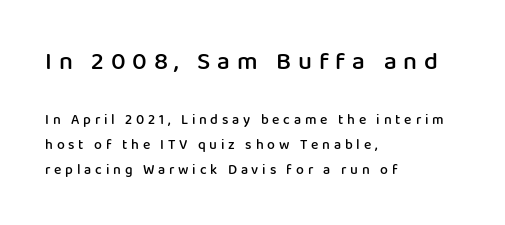
{"italic": "no", "bold": "semi", "underline": "no", "align": "left", "line_spacing_ratio": 1.8, "letter_spacing": "wide", "letter_spacing_em": 0.27, "larger_block": "first", "size_ratio": 1.79, "glyph_px": 25}
